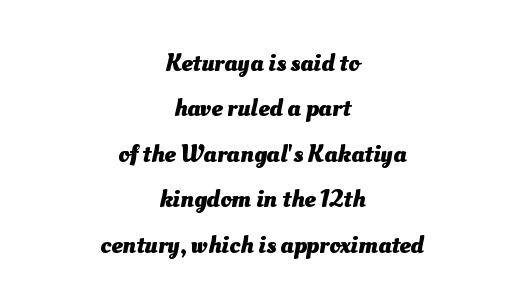
{"bold": "yes", "underline": "no", "align": "center", "line_spacing_ratio": 1.82, "letter_spacing": "normal", "letter_spacing_em": 0.0, "glyph_px": 25}
